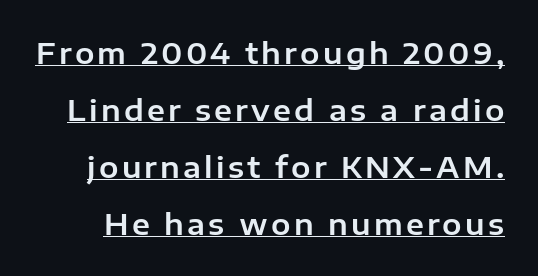
The image shows 29 px sans-serif type, upright; set loose line spacing (1.96x), underlined; low stroke contrast and a medium x-height.
